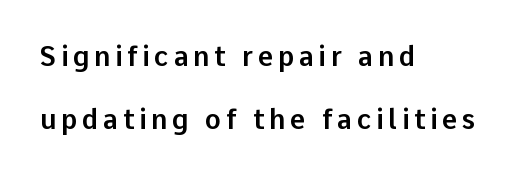
Q: Is the text italic (slanted)? A: No, it is upright.
Q: Is the text underlined? A: No.
Q: How is the paragraph aligned? A: Left-aligned.
Q: Is the spacing between lines tight, normal or loose? A: Loose.
